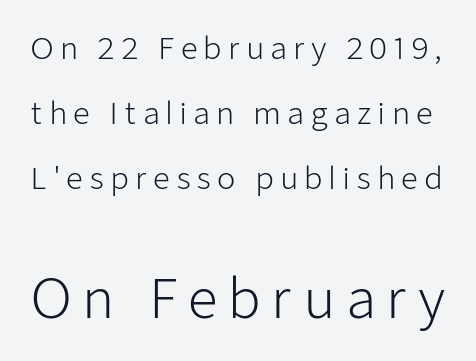
{"serif": "no", "italic": "no", "bold": "no", "weight": "light", "width": "normal", "stroke_contrast": "low", "x_height": "medium", "monospaced": "no", "underline": "no", "line_spacing": "loose", "line_spacing_ratio": 2.16, "larger_block": "second", "size_ratio": 1.77, "glyph_px": 53}
